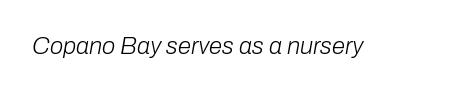
The image shows 24 px text type, italic (leaning right); set normal letter spacing, not underlined.
